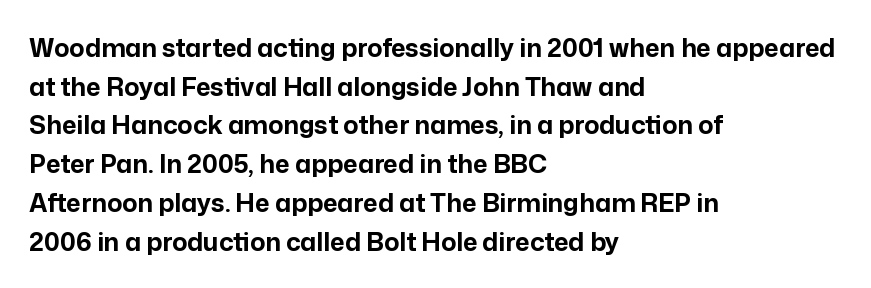
Lines of text with bare space underneath. Default kerning and tracking; the words read as compact shapes. Typeset ragged right — the left edge is the straight one. Regarding leading, the lines here are spaced in the standard way. Every stem runs plumb, perpendicular to the baseline.
